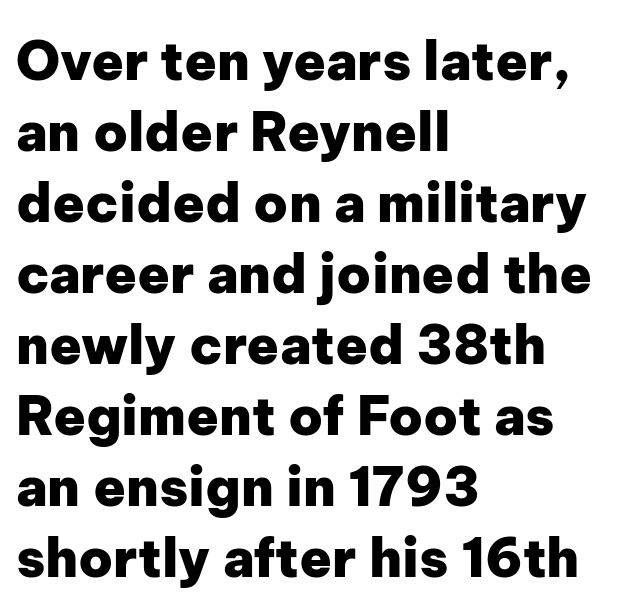
The image shows 53 px heavy sans-serif type, upright; set left-aligned, normal line spacing (1.34x), normal letter spacing, not underlined; low stroke contrast and a medium x-height.
